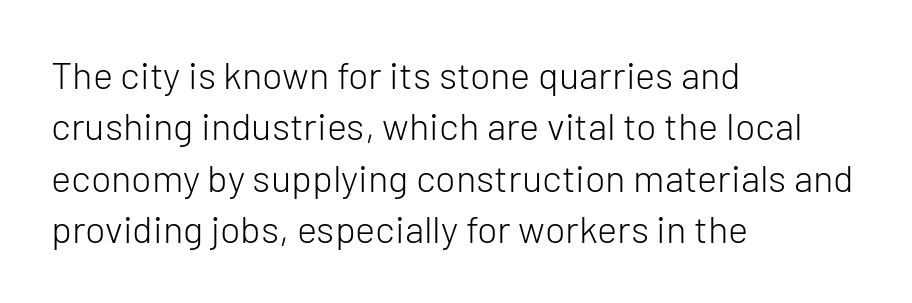
{"serif": "no", "italic": "no", "bold": "no", "weight": "light", "width": "normal", "stroke_contrast": "low", "x_height": "medium", "monospaced": "no", "underline": "no", "align": "left", "line_spacing": "normal", "line_spacing_ratio": 1.35, "letter_spacing": "normal", "letter_spacing_em": 0.0, "glyph_px": 38}
